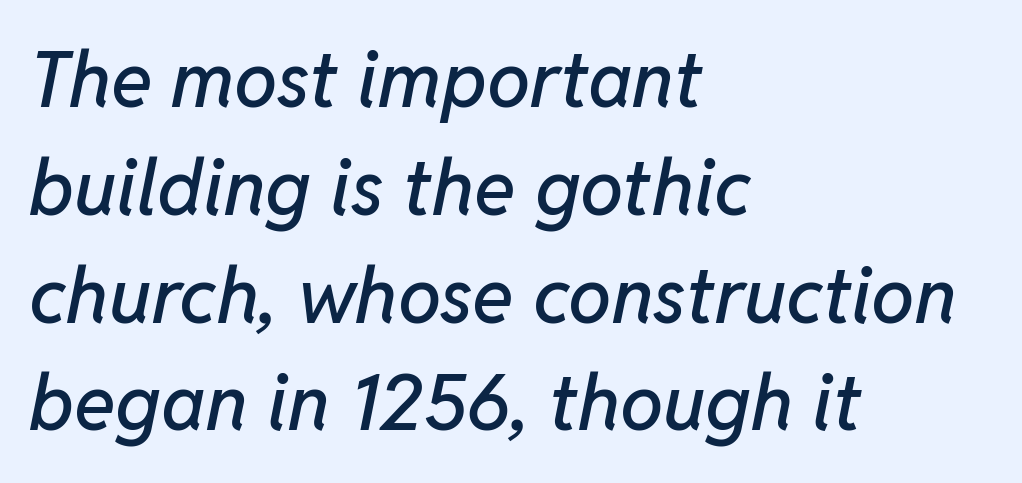
Is the letter spacing exaggerated? No — it looks like the ordinary default. Each letter keeps its own natural width here, so spacing adapts to shape. Visually the block forms a straight wall on the left and a jagged coastline on the right. Interline gaps are of average width in this sample. The lettering tilts uniformly, giving the passage an italic look. Only glyphs here, with clear space below each row.
